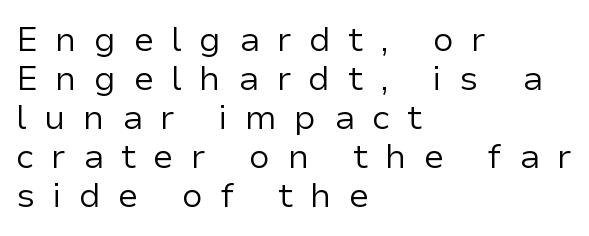
Bold? No — there's no thickening of the strokes. These lines huddle together more closely than default settings would place them. The font family rendered here belongs to the sans-serif group. Posture: vertical. The string is rendered with underlining switched off.
